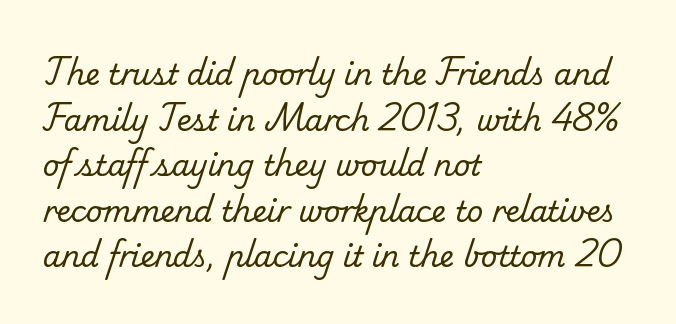
Q: Is the text bold? A: No.
Q: Is the typeface a serif or a sans-serif typeface? A: Serif.
Q: Is the text underlined? A: No.
Q: How is the paragraph aligned? A: Left-aligned.
Q: Is the spacing between letters normal or unusually wide? A: Normal.
Q: Is the spacing between lines tight, normal or loose? A: Normal.
Q: Width (condensed, normal, or wide)? A: Normal.
Q: Stroke contrast? A: Low.
Q: x-height? A: Small.
Q: Monospaced? A: No.
